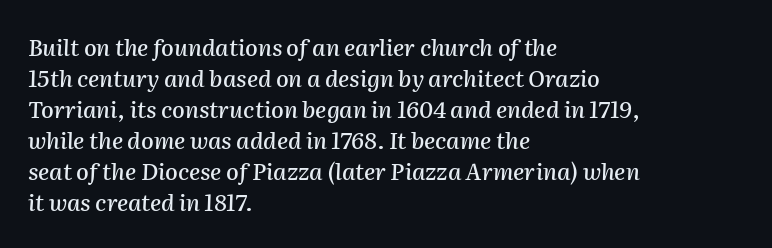
Q: Is the text italic (slanted)? A: Yes, it leans right by about 2 degrees.
Q: Is the text underlined? A: No.
Q: How is the paragraph aligned? A: Left-aligned.
Q: Is the spacing between letters normal or unusually wide? A: Normal.
Q: Is the spacing between lines tight, normal or loose? A: Normal.
